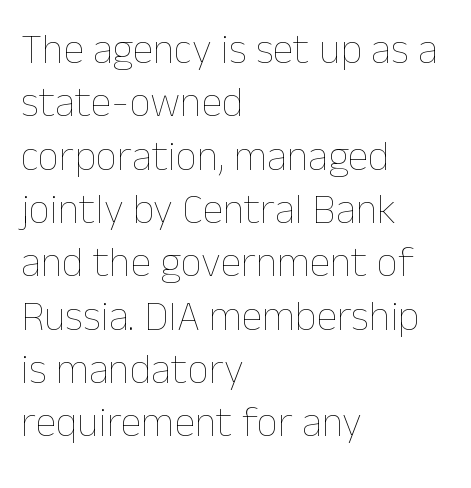
{"italic": "no", "bold": "no", "weight": "thin", "width": "normal", "stroke_contrast": "low", "x_height": "medium", "monospaced": "no", "underline": "no", "align": "left", "line_spacing": "normal", "line_spacing_ratio": 1.27, "letter_spacing": "normal", "letter_spacing_em": 0.0, "glyph_px": 42}
